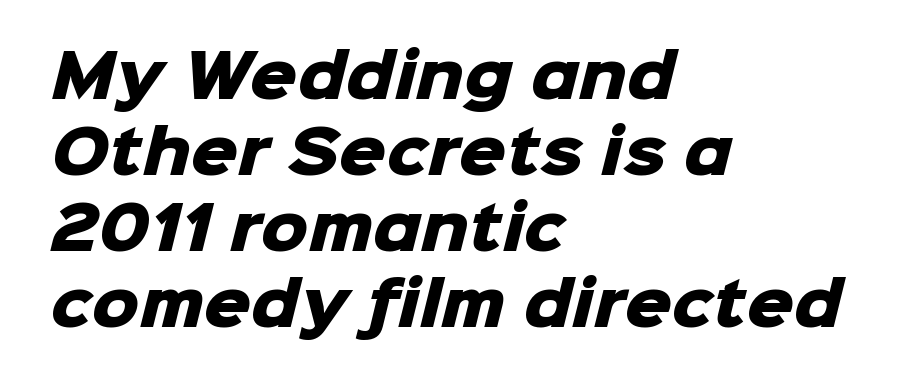
Q: Is the text bold? A: Yes.
Q: Is the typeface a serif or a sans-serif typeface? A: Sans-serif.
Q: Is the text underlined? A: No.
Q: How is the paragraph aligned? A: Left-aligned.
Q: Is the spacing between letters normal or unusually wide? A: Normal.
Q: Is the spacing between lines tight, normal or loose? A: Normal.
Q: Width (condensed, normal, or wide)? A: Normal.
Q: Stroke contrast? A: Low.
Q: x-height? A: Medium.
Q: Monospaced? A: No.
